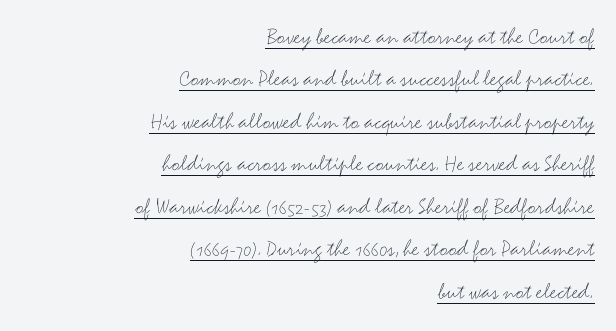
Layout note: lines flush right. These glyphs show unthickened strokes, regular width or finer. Between one letter and the next there's only the usual sliver of space. What decoration does the sample have? An underline.
